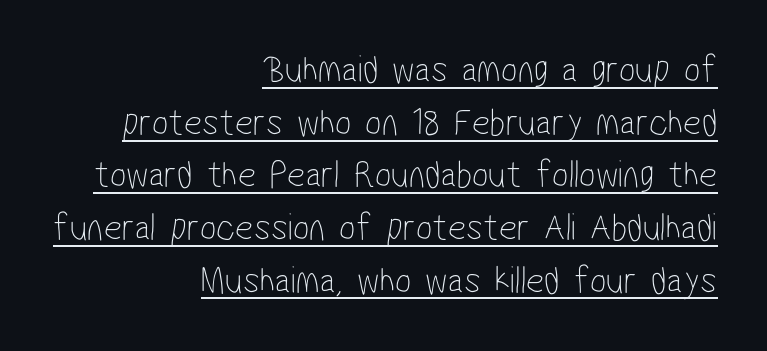
{"serif": "no", "bold": "no", "weight": "thin", "width": "condensed", "stroke_contrast": "low", "x_height": "medium", "monospaced": "no", "underline": "yes", "align": "right", "line_spacing": "normal", "line_spacing_ratio": 1.35, "letter_spacing": "normal", "letter_spacing_em": 0.0, "glyph_px": 39}
